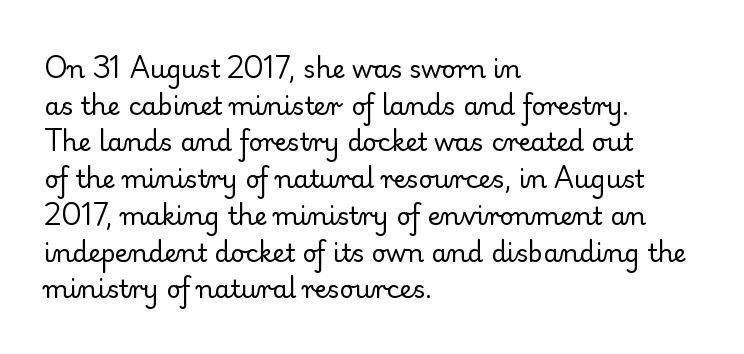
The image shows 25 px text type, upright; set left-aligned, normal line spacing (1.47x), normal letter spacing, not underlined.
